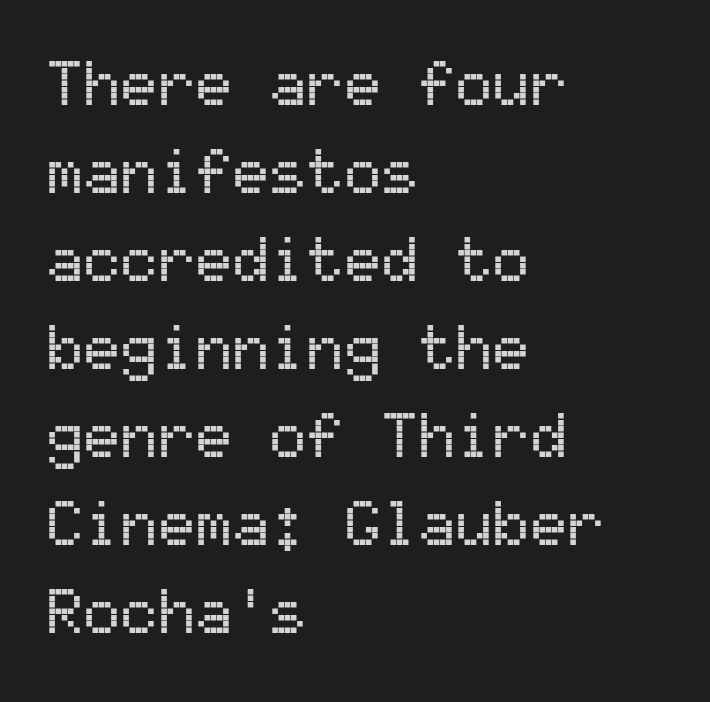
Q: Is the text italic (slanted)? A: No, it is upright.
Q: Is the typeface a serif or a sans-serif typeface? A: Sans-serif.
Q: Is the text underlined? A: No.
Q: How is the paragraph aligned? A: Left-aligned.
Q: Is the spacing between letters normal or unusually wide? A: Normal.
Q: Is the spacing between lines tight, normal or loose? A: Normal.
Q: Width (condensed, normal, or wide)? A: Normal.
Q: Stroke contrast? A: Medium.
Q: x-height? A: Medium.
Q: Monospaced? A: Yes.
